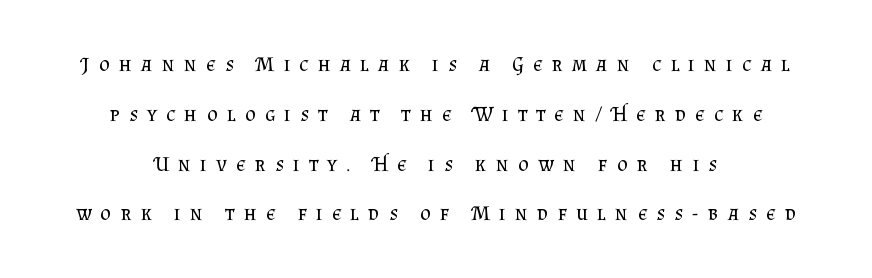
{"italic": "no", "bold": "no", "underline": "no", "align": "center", "line_spacing": "loose", "line_spacing_ratio": 2.37, "letter_spacing": "wide", "letter_spacing_em": 0.44, "glyph_px": 21}
